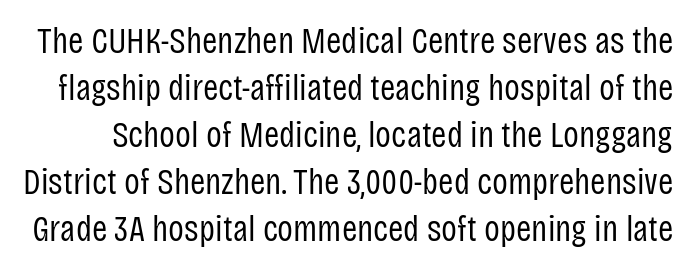
The type sits square on the baseline with zero lean. The text was rendered using a sans face with plain stroke endings. Inter-character spacing is left at the font's built-in metrics. The weight tops out at a normal text grade. Interline gaps are of average width in this sample.
